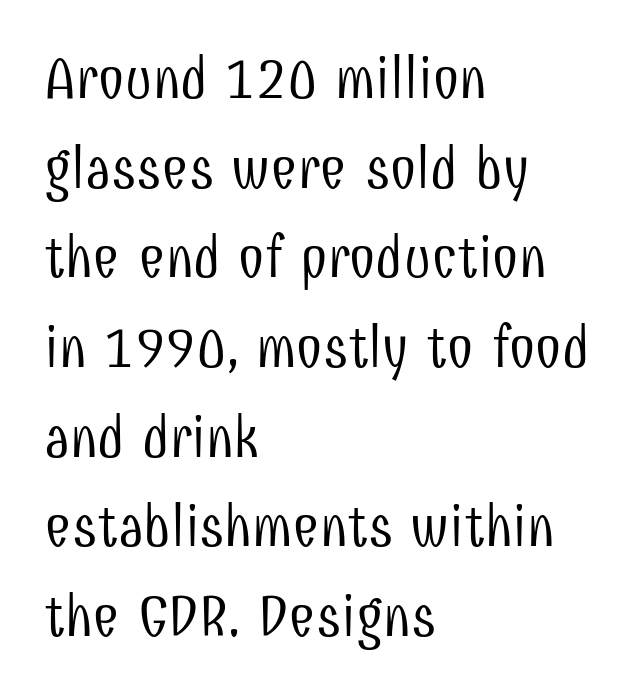
Q: Is the text bold? A: No.
Q: Is the text italic (slanted)? A: No, it is upright.
Q: Is the typeface a serif or a sans-serif typeface? A: Sans-serif.
Q: Is the text underlined? A: No.
Q: How is the paragraph aligned? A: Left-aligned.
Q: Is the spacing between letters normal or unusually wide? A: Normal.
Q: Is the spacing between lines tight, normal or loose? A: Normal.
Q: Width (condensed, normal, or wide)? A: Condensed.
Q: Stroke contrast? A: Low.
Q: x-height? A: Medium.
Q: Monospaced? A: No.
